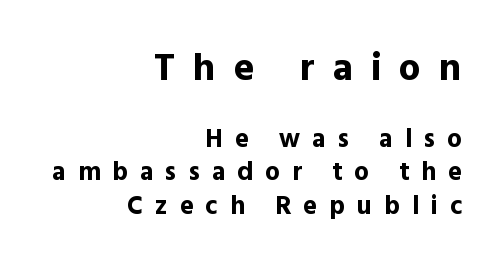
The image shows 39 px bold sans-serif type, upright; set right-aligned, normal line spacing (1.28x), unusually wide letter spacing (+0.46 em), not underlined; the first (top) block is 1.5x larger; a medium x-height.
